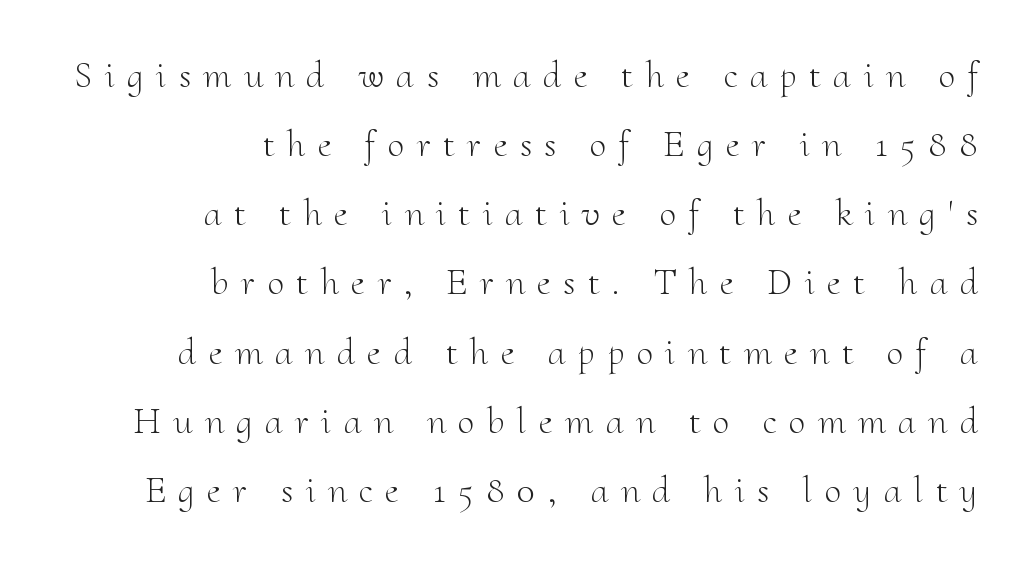
The image shows 38 px light serif type, upright; set right-aligned, line spacing 1.82x, unusually wide letter spacing (+0.33 em), not underlined; medium stroke contrast and a small x-height.
